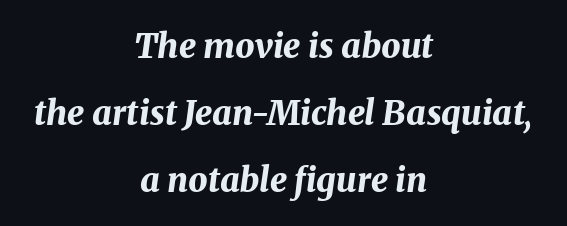
The image shows 34 px bold type, italic (leaning right); set centered, loose line spacing (1.97x), normal letter spacing, not underlined; medium stroke contrast and a medium x-height.
